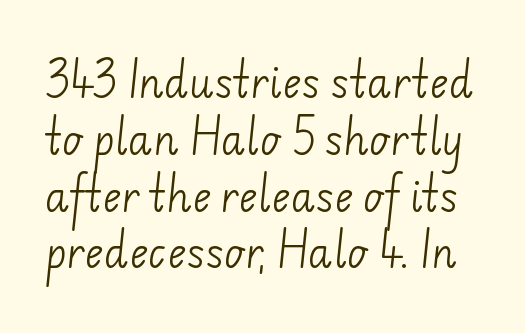
The image shows 40 px light sans-serif type; set normal line spacing (1.42x), normal letter spacing, not underlined; low stroke contrast and a small x-height.
